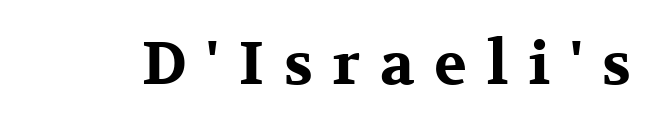
{"serif": "yes", "italic": "no", "bold": "yes", "weight": "bold", "width": "wide", "stroke_contrast": "medium", "x_height": "medium", "monospaced": "no", "underline": "no", "letter_spacing": "wide", "letter_spacing_em": 0.33, "glyph_px": 60}
